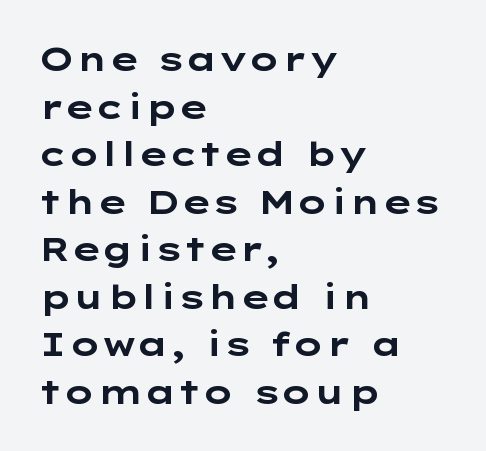
{"serif": "no", "italic": "no", "bold": "yes", "weight": "bold", "width": "wide", "stroke_contrast": "low", "x_height": "medium", "underline": "no", "align": "left", "line_spacing": "normal", "line_spacing_ratio": 1.44, "letter_spacing": "normal", "letter_spacing_em": 0.0, "glyph_px": 33}
